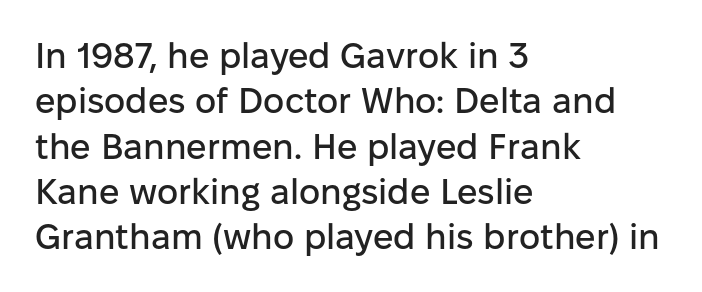
The image shows 36 px sans-serif type, upright; set left-aligned, normal line spacing (1.26x), normal letter spacing, not underlined; low stroke contrast and a medium x-height.
